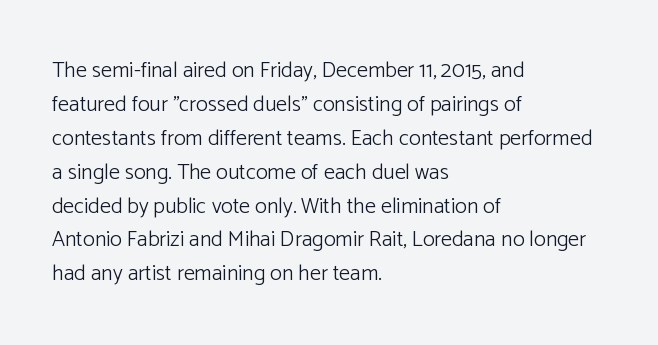
The image shows 22 px text type, upright; set left-aligned, normal line spacing (1.54x), normal letter spacing, not underlined.
